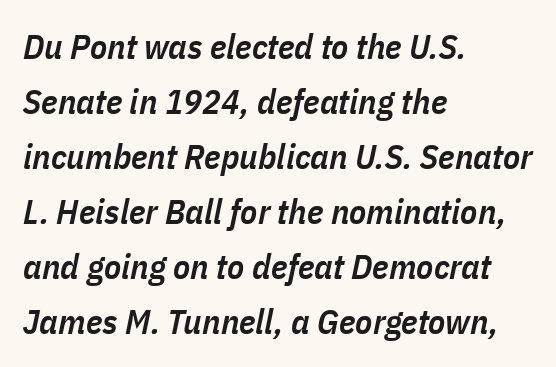
Leading matches the norm, producing a regular column. The text carries the slant typical of an italic or oblique font. Notice how the passage keeps a crisp vertical edge on the left only. No word sits above an underline.
